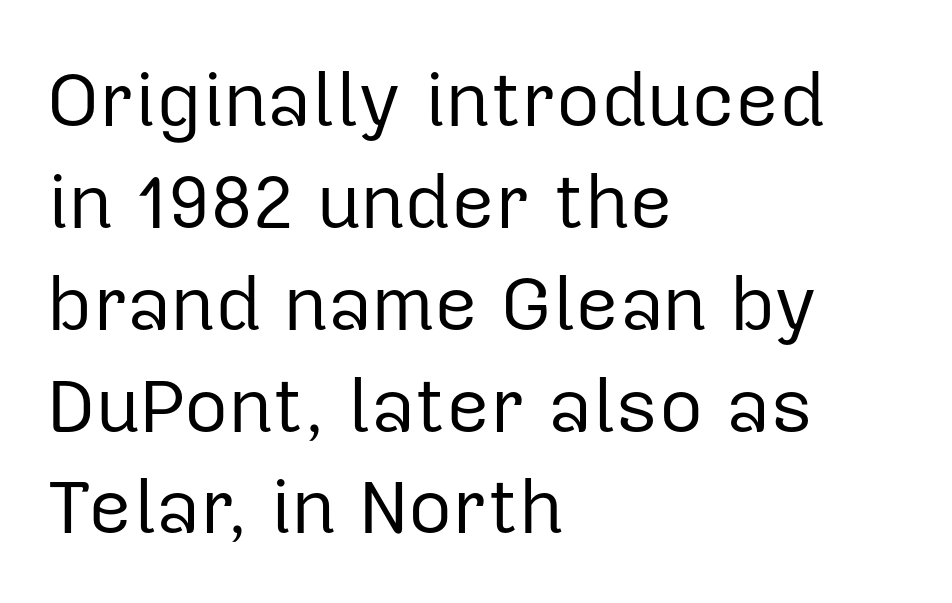
The image shows 76 px regular-weight sans-serif type, upright; set left-aligned, normal line spacing (1.34x), normal letter spacing, not underlined; low stroke contrast and a medium x-height.
